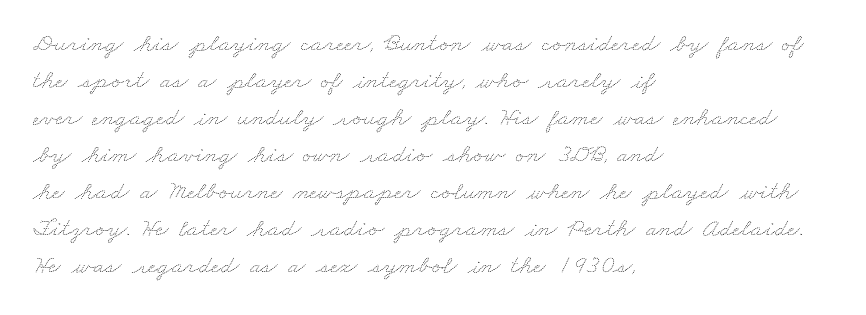
Standard letterfit; no display-style spreading of the glyphs. Stems here are at most as thick as an everyday book face. Lines of text with bare space underneath. This sample is left-justified, so line endings fall wherever the words run out. One glance says typical: line gaps are just what's usual.
